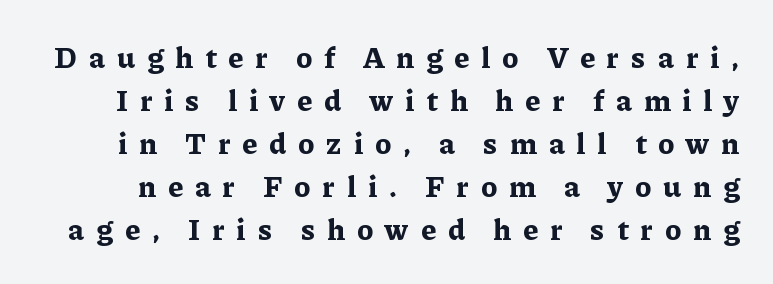
Strokes here are thick enough to call this a true bold. The string is rendered with underlining switched off. The specimen reads as upright at a glance. The letters advance in unequal steps, a hallmark of proportional type.
